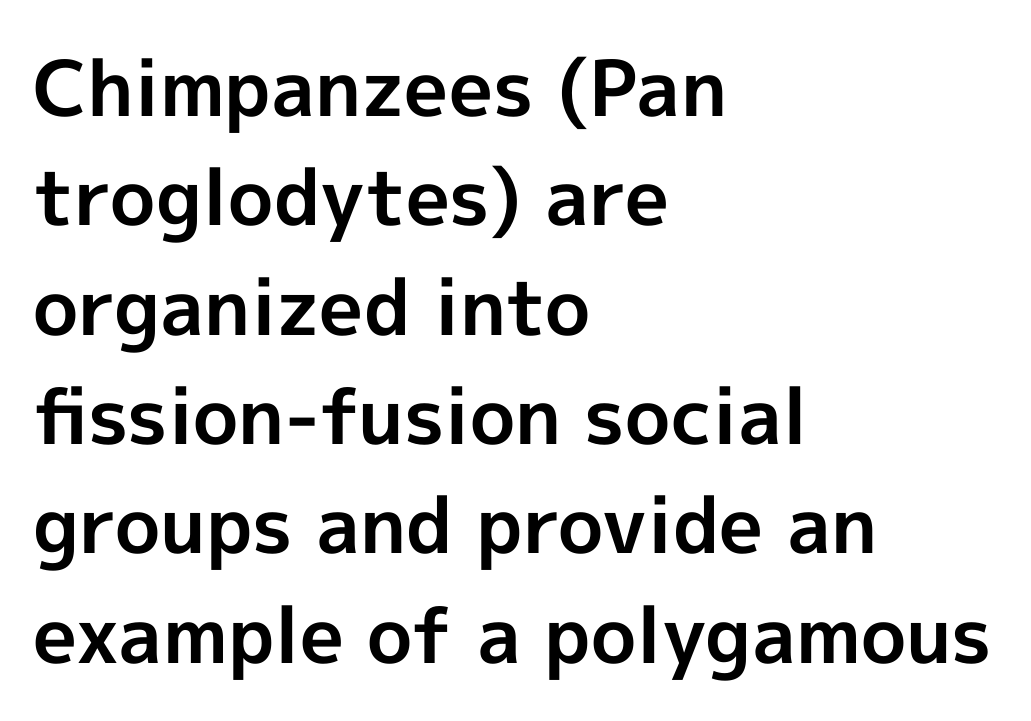
Q: Is the text bold? A: Yes.
Q: Is the text italic (slanted)? A: No, it is upright.
Q: Is the typeface a serif or a sans-serif typeface? A: Sans-serif.
Q: Is the text underlined? A: No.
Q: How is the paragraph aligned? A: Left-aligned.
Q: Is the spacing between letters normal or unusually wide? A: Normal.
Q: Is the spacing between lines tight, normal or loose? A: Normal.
Q: Width (condensed, normal, or wide)? A: Normal.
Q: x-height? A: Medium.
Q: Monospaced? A: No.
